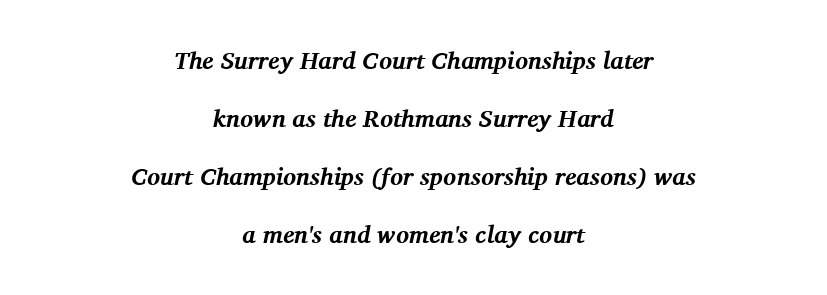
{"italic": "yes", "lean": "right", "slant_degrees": 11, "bold": "yes", "underline": "no", "align": "center", "line_spacing": "loose", "line_spacing_ratio": 2.42, "letter_spacing": "normal", "letter_spacing_em": 0.0, "glyph_px": 24}
